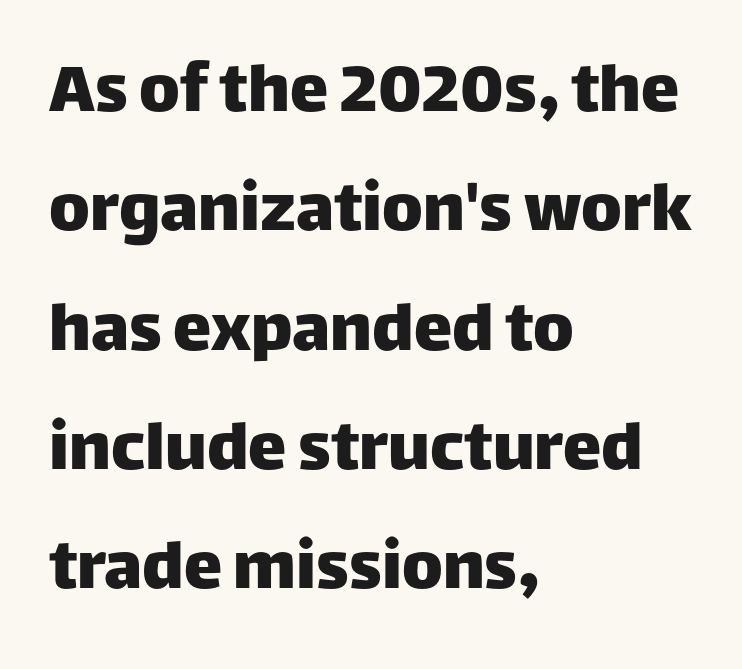
Proportional: the letters do not fall into vertical columns. Standard letterfit; no display-style spreading of the glyphs. No word sits above an underline. Posture: vertical.
